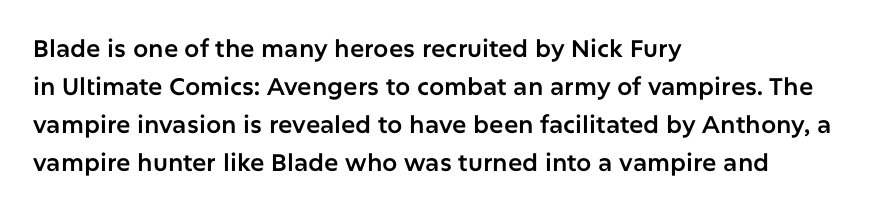
Q: Is the text italic (slanted)? A: No, it is upright.
Q: Is the text underlined? A: No.
Q: How is the paragraph aligned? A: Left-aligned.
Q: Is the spacing between letters normal or unusually wide? A: Normal.
Q: Is the spacing between lines tight, normal or loose? A: Normal.
